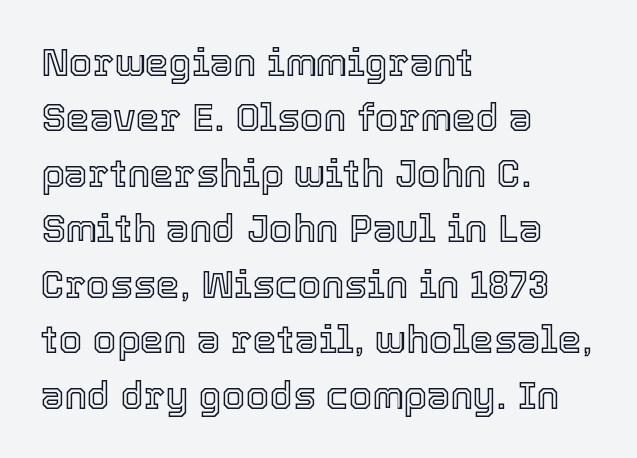
{"italic": "no", "width": "normal", "x_height": "medium", "monospaced": "no", "underline": "no", "align": "left", "line_spacing": "normal", "line_spacing_ratio": 1.46, "letter_spacing": "normal", "letter_spacing_em": 0.0, "glyph_px": 38}
